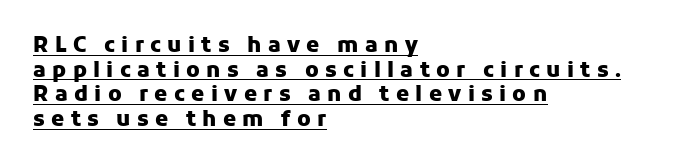
In terms of posture, this sample is upright. Leftover space on each line is placed entirely after the last word. Caption: expanded tracking, letters set apart. You'd pick this weight for a headline — it's a proper bold. Underline: present.
